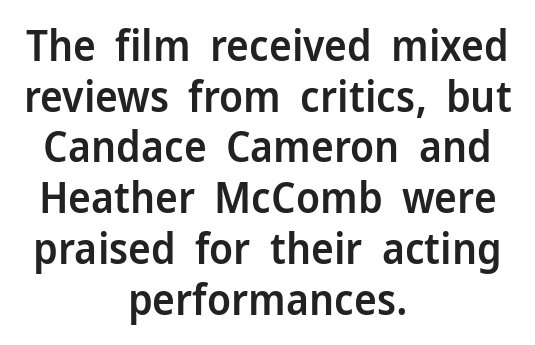
Here the designer chose a conventional face with non-uniform glyph widths. Stems and bowls a touch heavier than normal — semibold. Quick note: underline off. Teacher's note: observe the equal gaps on both sides — that is centered alignment.
